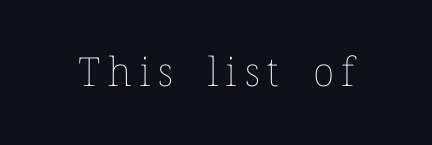
The image shows 40 px thin type, upright; set not underlined; low stroke contrast and a medium x-height.
